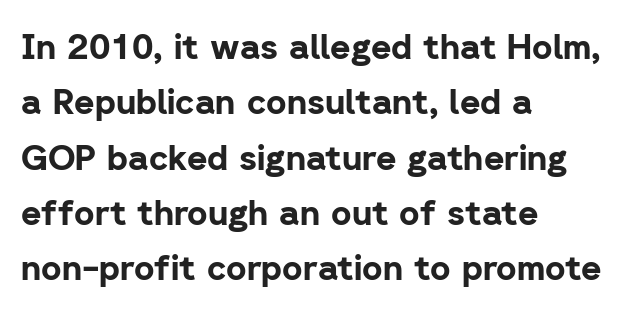
Do the letters lean? They stand straight. Glyph-to-glyph distance matches everyday printed text. Regarding serifs, this sample does without them. Strokes here are thick enough to call this a true bold.
